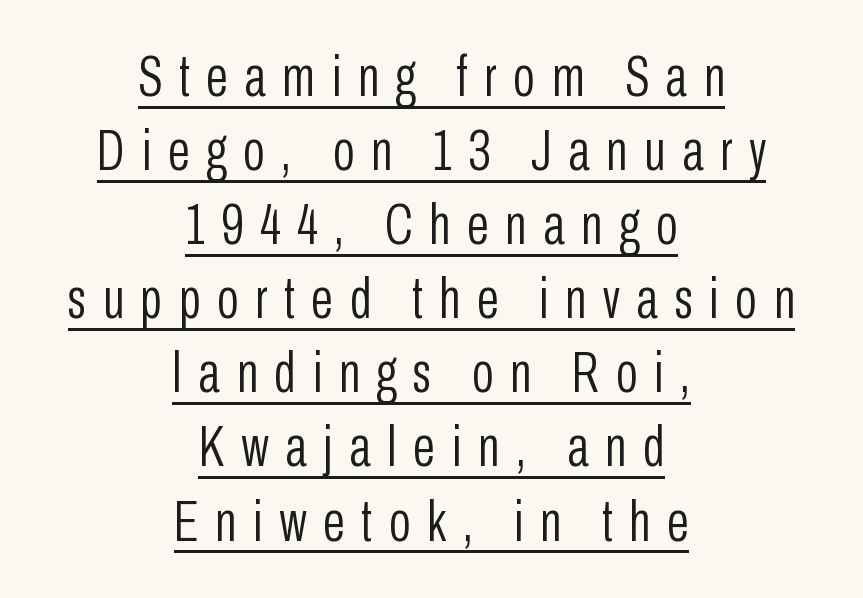
You can see a thin bar hugging the bottom of the glyphs. The cut favours lightness, reaching ordinary text weight at its darkest. The face used here is rendered with a markedly widened letterfit. Vertical spacing — default. Notice how the stems are strictly vertical — no italics here. The font family rendered here belongs to the sans-serif group.
